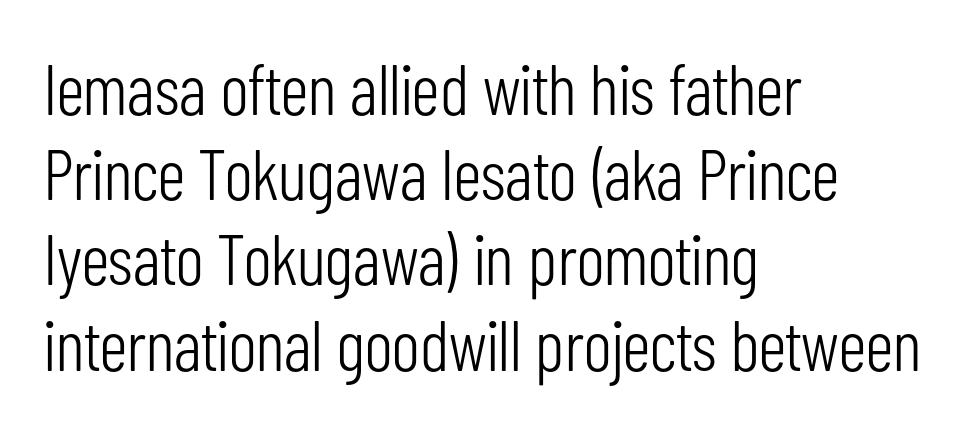
Vertical strokes here are truly vertical. Compared with typical body copy, the letter spacing here is the same. To sum up the face: it is a sans, with no serifs. Every row of glyphs begins at an identical x-position on the left.
